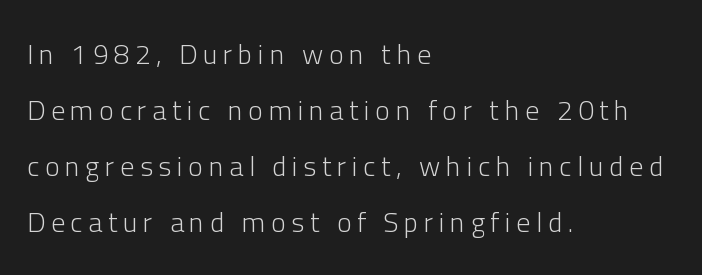
The image shows 28 px light sans-serif type, upright; set left-aligned, loose line spacing (2.0x), unusually wide letter spacing (+0.2 em), not underlined; low stroke contrast and a medium x-height.
